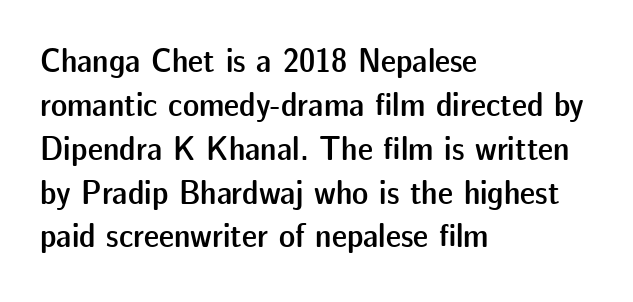
{"serif": "no", "italic": "no", "bold": "semi", "weight": "semibold", "width": "normal", "stroke_contrast": "low", "x_height": "medium", "monospaced": "no", "underline": "no", "align": "left", "line_spacing": "normal", "line_spacing_ratio": 1.29, "letter_spacing": "normal", "letter_spacing_em": 0.0, "glyph_px": 34}
